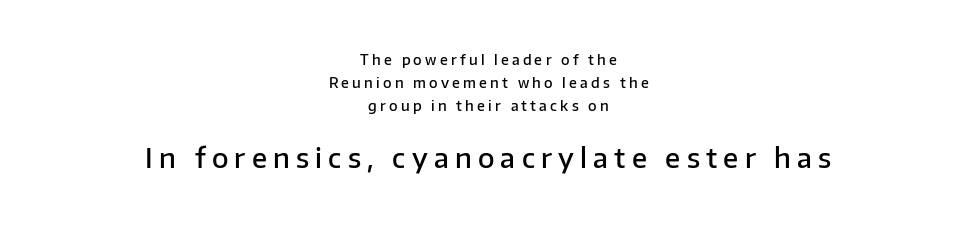
The image shows 27 px text type, upright; set centered, normal line spacing (1.63x), unusually wide letter spacing (+0.23 em), not underlined; the second (bottom) block is 1.93x larger.
